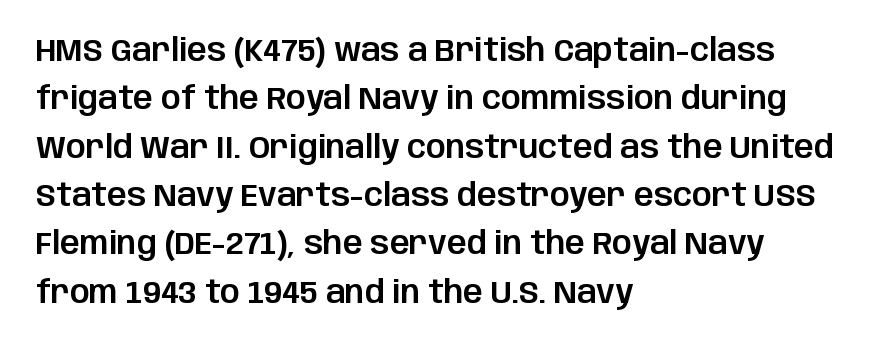
The image shows 31 px sans-serif type, upright; set left-aligned, normal line spacing (1.56x), normal letter spacing, not underlined; low stroke contrast and a large x-height.
